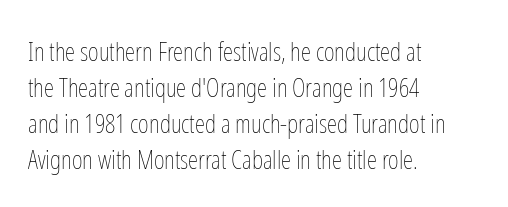
The characters are drawn with everyday or finer stroke widths. Line beginnings align vertically; line endings do not. Rule under the text: the space is simply empty. Words appear dense and cohesive because spacing is normal. Whoever set this chose a conventional vertical rhythm. Rendered with straight, roman letterforms.
